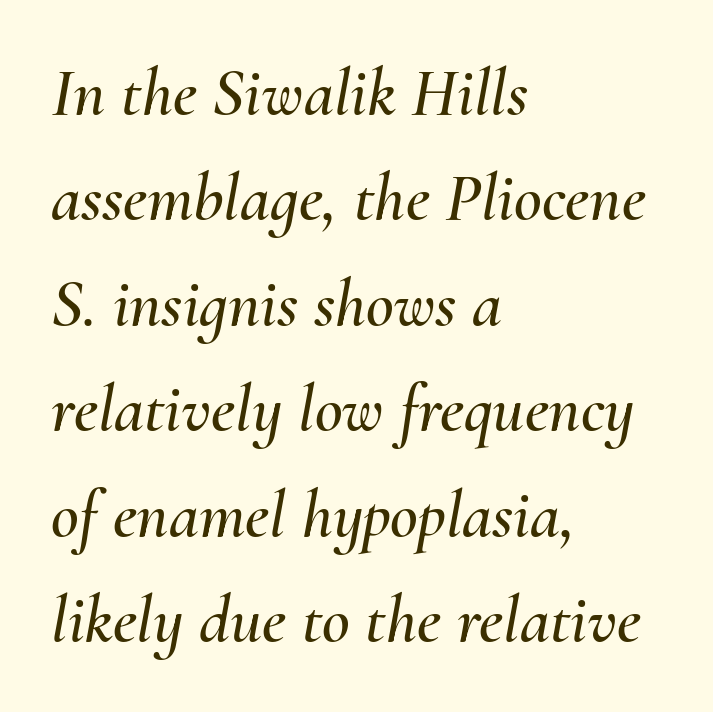
Line beginnings align vertically; line endings do not. These lines are rendered in a variable-pitch font. When letters slant like this, we call the style italic. How would I describe the line gaps? Plain and ordinary. Each word holds together tightly as a unit, with standard inter-letter gaps.
